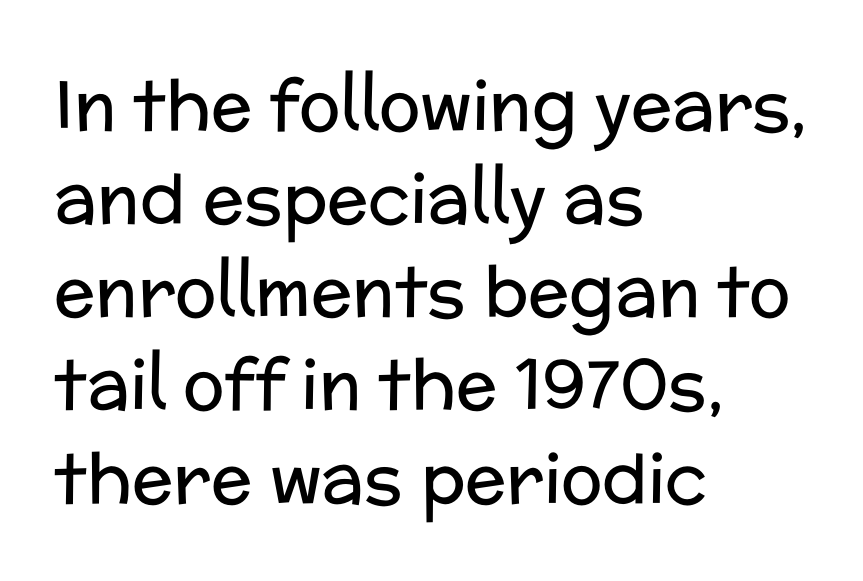
Regular leading. Characters remain perfectly vertical along every line. Where is the straight margin? On the left. Standard letterfit; no display-style spreading of the glyphs.
